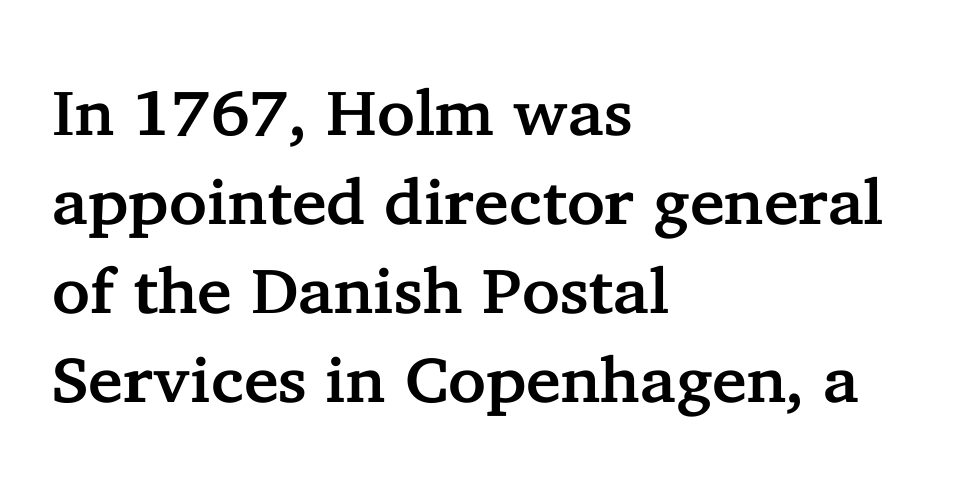
Q: Is the text italic (slanted)? A: No, it is upright.
Q: Is the typeface a serif or a sans-serif typeface? A: Serif.
Q: Is the text underlined? A: No.
Q: How is the paragraph aligned? A: Left-aligned.
Q: Is the spacing between letters normal or unusually wide? A: Normal.
Q: Is the spacing between lines tight, normal or loose? A: Normal.
Q: Width (condensed, normal, or wide)? A: Normal.
Q: Stroke contrast? A: Low.
Q: x-height? A: Medium.
Q: Monospaced? A: No.
